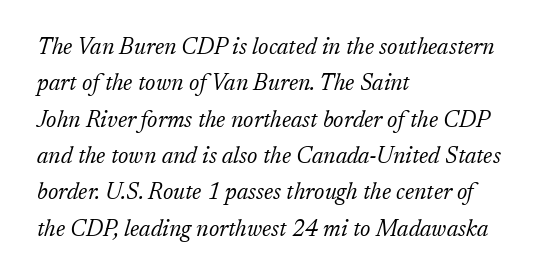
Characters follow at the spacing the type designer built in. Has an underline been added? It has not. Horizontally, the lines are justified to the leading edge only. An italicized treatment has been applied to the whole sample.
